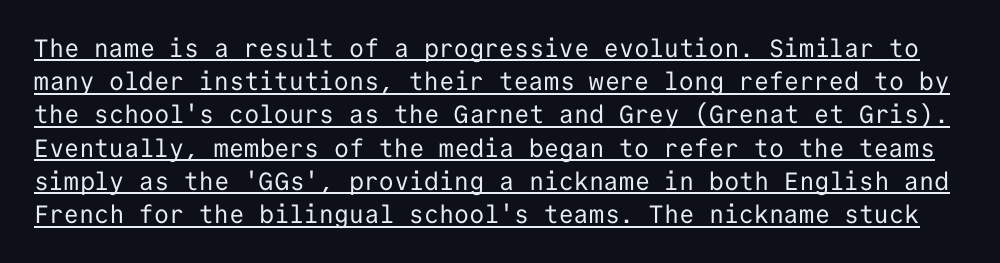
Style check: upright. Students, observe the line beneath the letters — that is underlining. The font sits on the lighter half of the weight spectrum, regular included. No extra tracking has been applied to these lines. Interline gaps are of average width in this sample.
